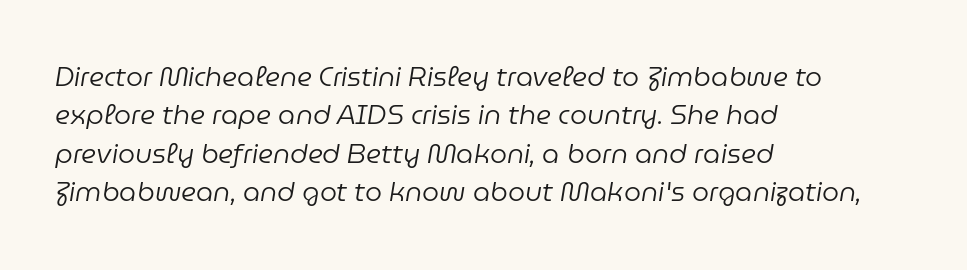
Q: Is the text bold? A: No.
Q: Is the text italic (slanted)? A: Yes, it leans right by about 9 degrees.
Q: Is the text underlined? A: No.
Q: How is the paragraph aligned? A: Left-aligned.
Q: Is the spacing between letters normal or unusually wide? A: Normal.
Q: Is the spacing between lines tight, normal or loose? A: Normal.
